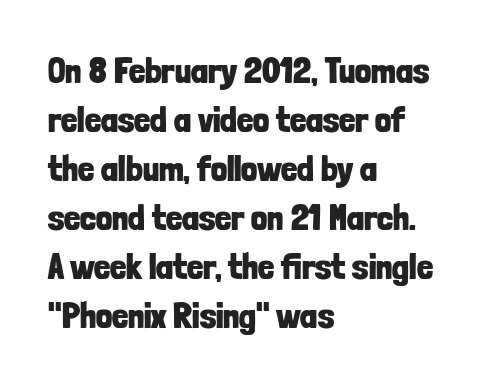
{"serif": "no", "italic": "no", "bold": "yes", "weight": "bold", "width": "condensed", "stroke_contrast": "low", "x_height": "medium", "monospaced": "no", "underline": "no", "align": "left", "line_spacing": "normal", "line_spacing_ratio": 1.36, "letter_spacing": "normal", "letter_spacing_em": 0.0, "glyph_px": 36}
